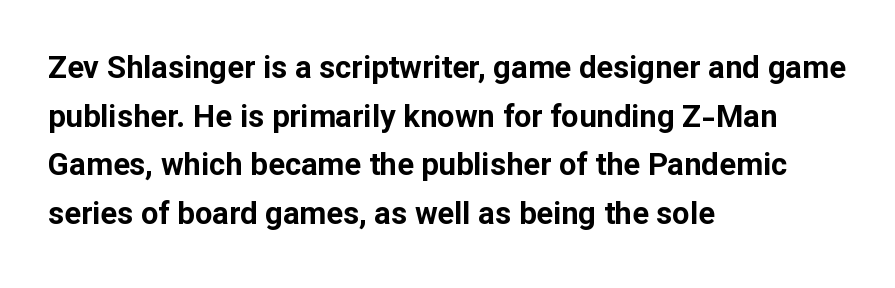
Decoration check: the copy has no underline. The face used here is proportionally spaced, like ordinary book or web type. The paragraph shown leans on its left margin. In terms of letterspacing, this is plain default setting. Leading matches the norm, producing a regular column. Unlike a traditional serif, this face leaves its strokes unadorned.
